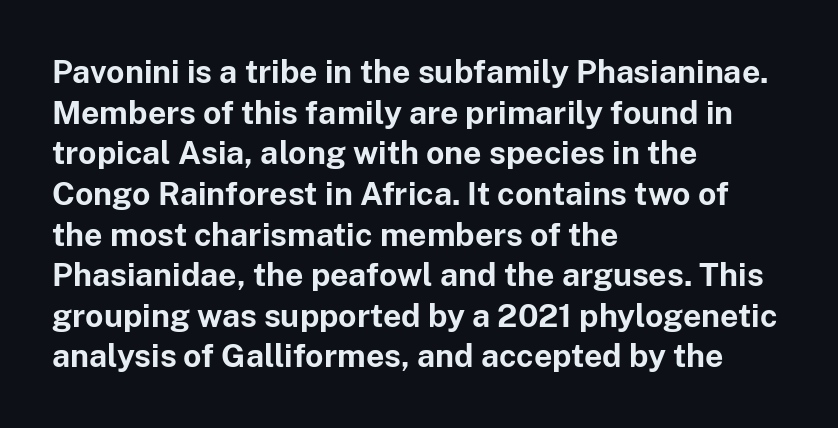
Q: Is the text bold? A: Yes.
Q: Is the text italic (slanted)? A: No, it is upright.
Q: Is the typeface a serif or a sans-serif typeface? A: Sans-serif.
Q: Is the text underlined? A: No.
Q: How is the paragraph aligned? A: Left-aligned.
Q: Is the spacing between letters normal or unusually wide? A: Normal.
Q: Is the spacing between lines tight, normal or loose? A: Normal.
Q: Width (condensed, normal, or wide)? A: Normal.
Q: Stroke contrast? A: Low.
Q: x-height? A: Medium.
Q: Monospaced? A: No.
